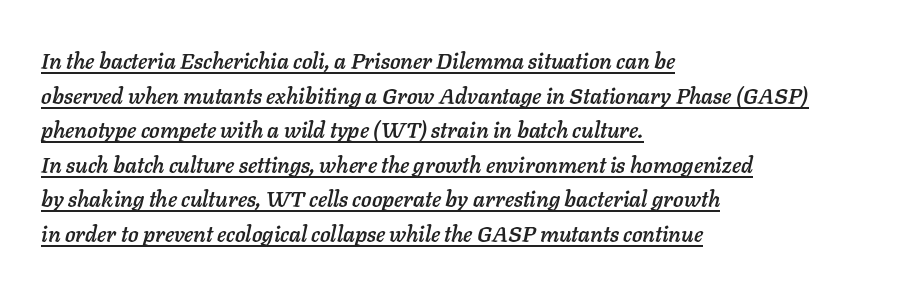
There's an unmistakable incline to the writing here. The designer left line spacing at the default. The text block is weighted toward the left margin, trailing off unevenly rightward. The face used here is rendered with its standard letterfit.
